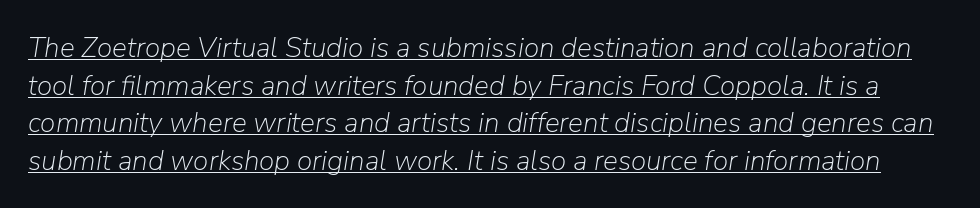
The glyphs are accompanied by a horizontal stroke just below them. A typesetter would call this zero additional tracking. Baseline-to-baseline distance is the conventional proportion of letter height. This reads as an unemphasized weight, regular at the heaviest.
